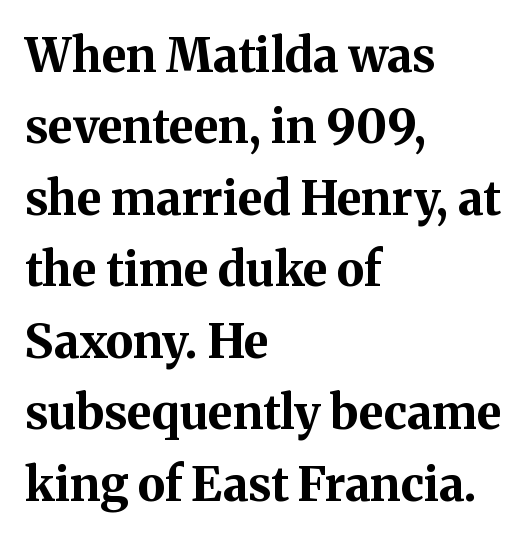
The image shows 47 px bold serif type, upright; set left-aligned, normal line spacing (1.52x), normal letter spacing, not underlined; medium stroke contrast and a medium x-height.
